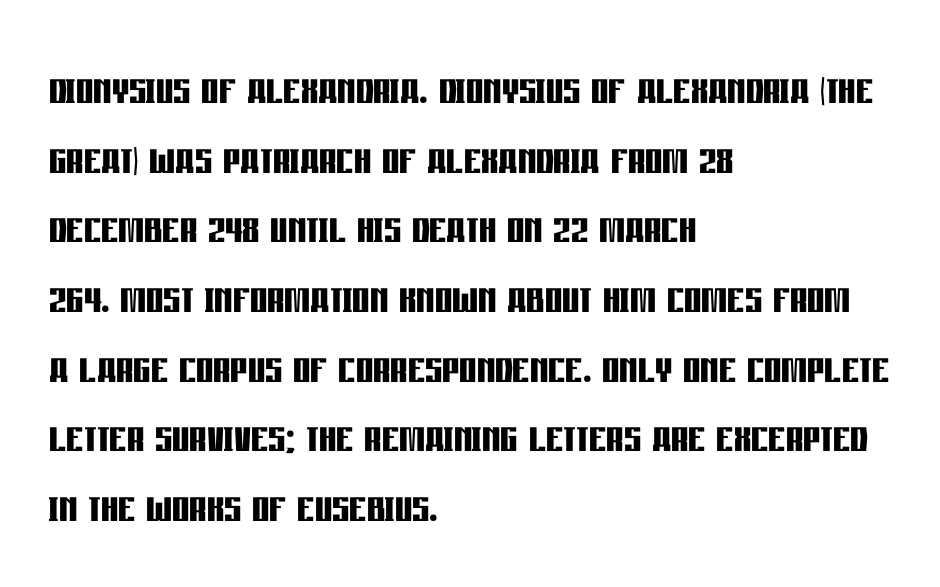
The image shows 54 px semibold, condensed sans-serif type, upright; set left-aligned, normal line spacing (1.29x), normal letter spacing, not underlined; low stroke contrast and a large x-height.
